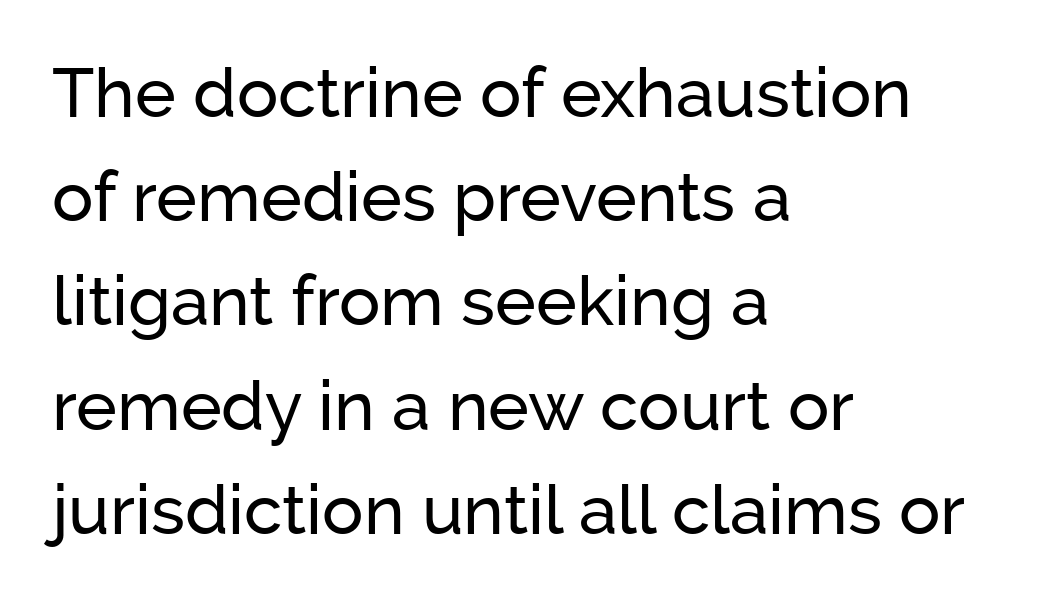
The passage shown is typed in a proportional face where columns would drift. The glyphs in this specimen are sans serif. Anything drawn beneath the words? Only blank space. Nope, not italic — everything's standing straight. The gaps between neighbouring characters are ordinary and unremarkable.
